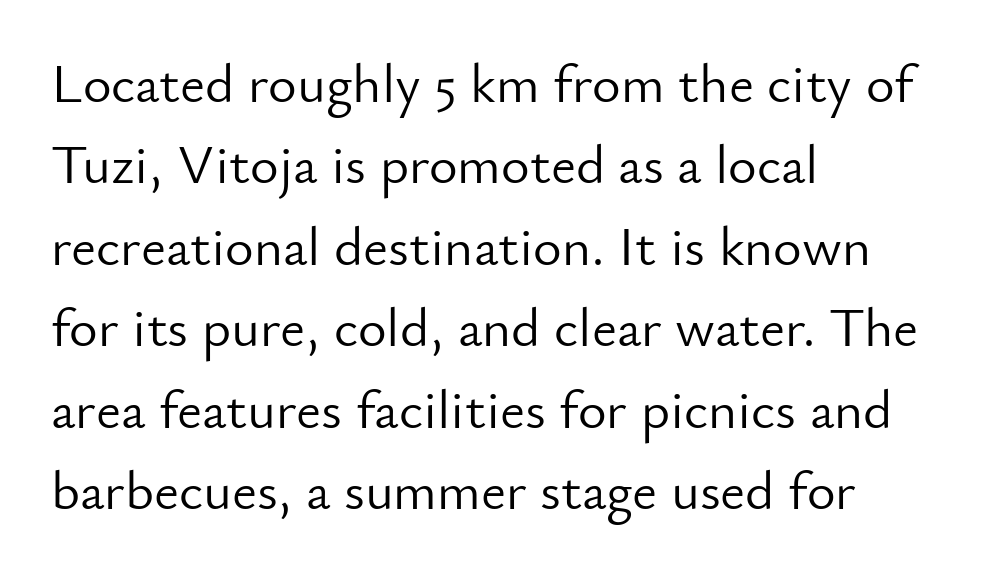
Q: Is the text bold? A: No.
Q: Is the text italic (slanted)? A: No, it is upright.
Q: Is the typeface a serif or a sans-serif typeface? A: Sans-serif.
Q: Is the text underlined? A: No.
Q: How is the paragraph aligned? A: Left-aligned.
Q: Is the spacing between letters normal or unusually wide? A: Normal.
Q: Is the spacing between lines tight, normal or loose? A: Normal.
Q: Width (condensed, normal, or wide)? A: Normal.
Q: Stroke contrast? A: Low.
Q: x-height? A: Small.
Q: Monospaced? A: No.
